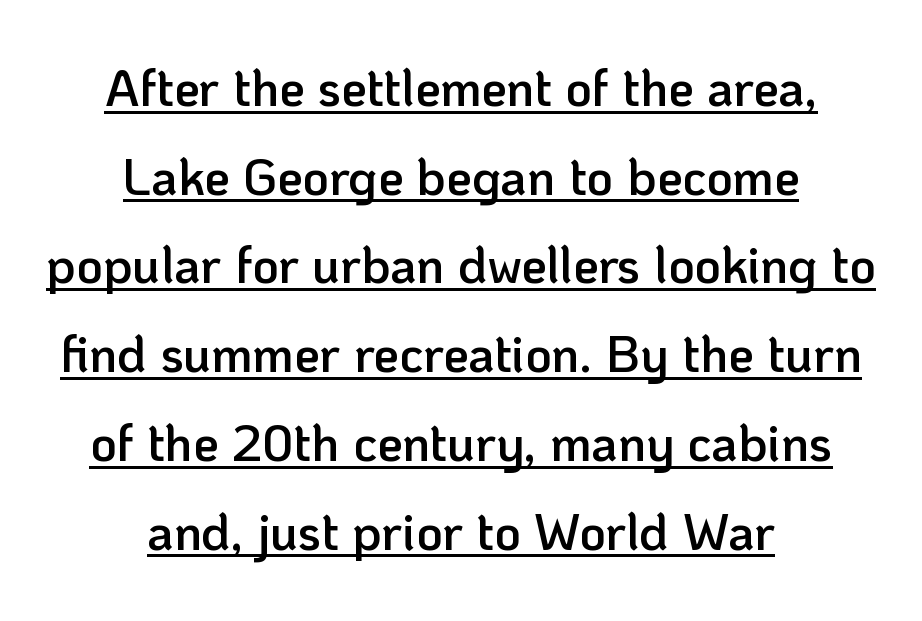
{"serif": "no", "italic": "no", "bold": "semi", "weight": "semibold", "width": "normal", "stroke_contrast": "low", "x_height": "medium", "monospaced": "no", "underline": "yes", "align": "center", "line_spacing_ratio": 1.74, "letter_spacing": "normal", "letter_spacing_em": 0.0, "glyph_px": 51}
